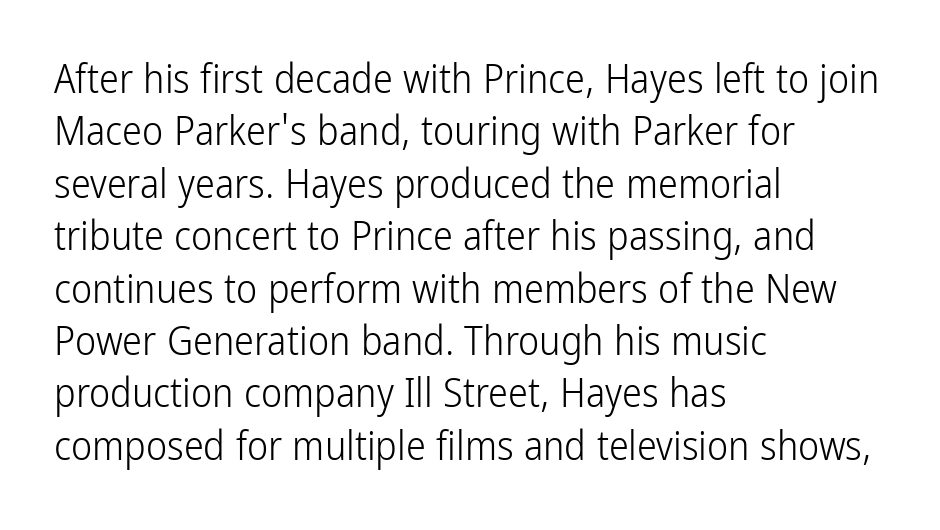
Characters follow at the spacing the type designer built in. Italic? Not at all — the glyphs are vertical. One-word summary of the alignment: left. Whoever set this chose a conventional vertical rhythm.
